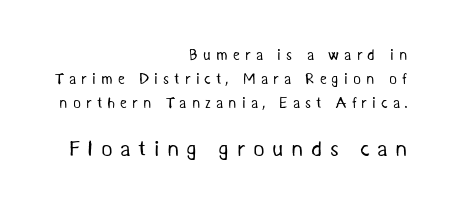
This sample uses expanded letter spacing, leaving extra air between glyphs. Heaviness? Minimal to ordinary, like unemphasized prose. Lines of text with bare space underneath. The lower block of text is set noticeably larger than the block above it. A flush-right, rag-left setting is used for this passage. Honestly, the row spacing looks completely unremarkable.
